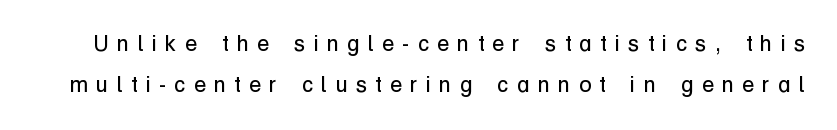
Q: Is the text bold? A: No.
Q: Is the text italic (slanted)? A: No, it is upright.
Q: Is the text underlined? A: No.
Q: Is the spacing between letters normal or unusually wide? A: Unusually wide.
